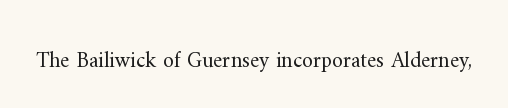
The image shows 22 px text type, upright; set normal letter spacing, not underlined.
